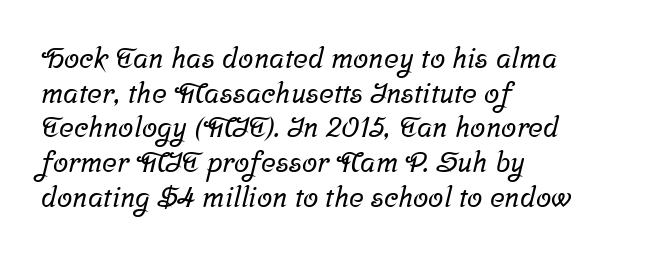
Every row of glyphs begins at an identical x-position on the left. Short note: letters normally spaced. The rendering uses natural spacing where letterforms have individual widths. This rendering features lettering with no underline.
